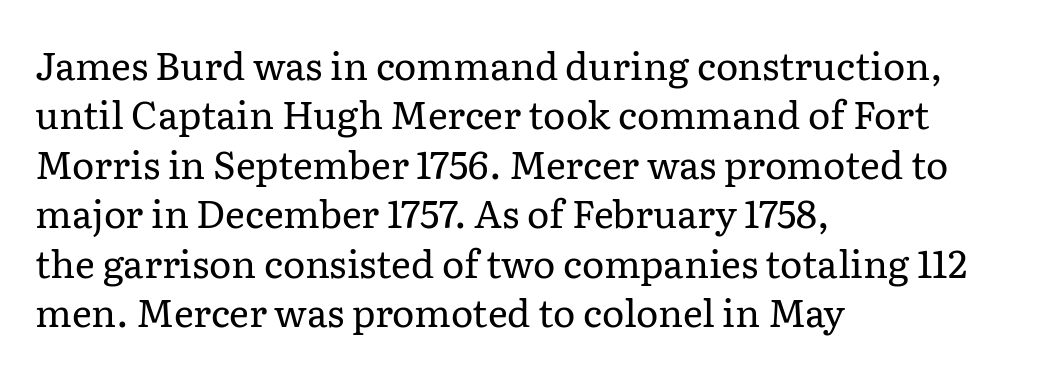
The typesetter chose a ragged-right arrangement here. No italicization has been applied; the sample stays upright. The letters sit at their default tracking, neither squeezed nor spread. Just letters on the line, the space beneath them empty. These lines sit exactly where default settings would place them. Bold? No — there's no thickening of the strokes.
